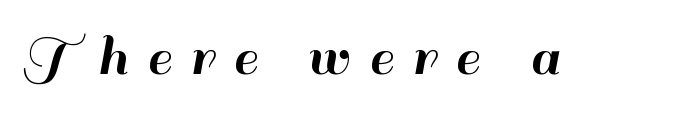
A typesetter would label this face a sans. The passage shown has open, widely tracked lettering throughout. A clean baseline with only descenders dipping below it. A typesetter would call this proportional, since set widths differ per character.
